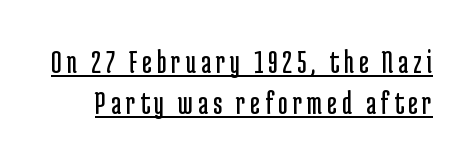
{"serif": "no", "italic": "no", "bold": "no", "weight": "regular", "width": "condensed", "stroke_contrast": "low", "x_height": "medium", "monospaced": "no", "underline": "yes", "line_spacing_ratio": 1.21, "glyph_px": 34}
